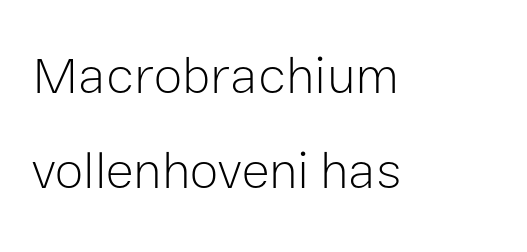
Q: Is the text bold? A: No.
Q: Is the text italic (slanted)? A: No, it is upright.
Q: Is the typeface a serif or a sans-serif typeface? A: Sans-serif.
Q: Is the text underlined? A: No.
Q: How is the paragraph aligned? A: Left-aligned.
Q: Is the spacing between letters normal or unusually wide? A: Normal.
Q: Width (condensed, normal, or wide)? A: Normal.
Q: Stroke contrast? A: Low.
Q: x-height? A: Medium.
Q: Monospaced? A: No.
